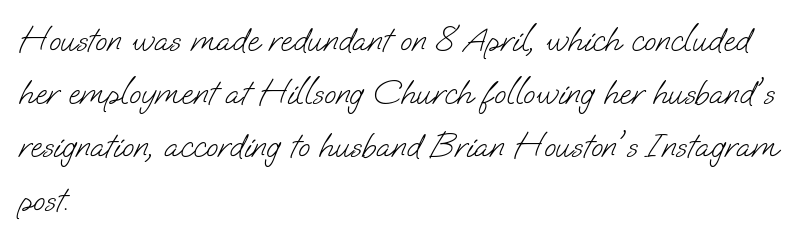
Q: Is the text bold? A: No.
Q: Is the typeface a serif or a sans-serif typeface? A: Sans-serif.
Q: Is the text underlined? A: No.
Q: How is the paragraph aligned? A: Left-aligned.
Q: Is the spacing between letters normal or unusually wide? A: Normal.
Q: Is the spacing between lines tight, normal or loose? A: Normal.
Q: Width (condensed, normal, or wide)? A: Normal.
Q: Stroke contrast? A: Low.
Q: x-height? A: Small.
Q: Monospaced? A: No.
